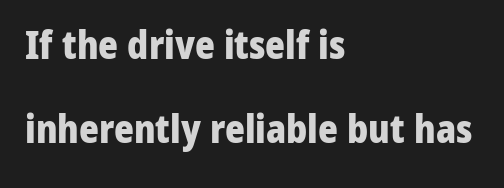
The image shows 38 px heavy sans-serif type, upright; set left-aligned, loose line spacing (2.22x), normal letter spacing, not underlined; low stroke contrast and a medium x-height.
